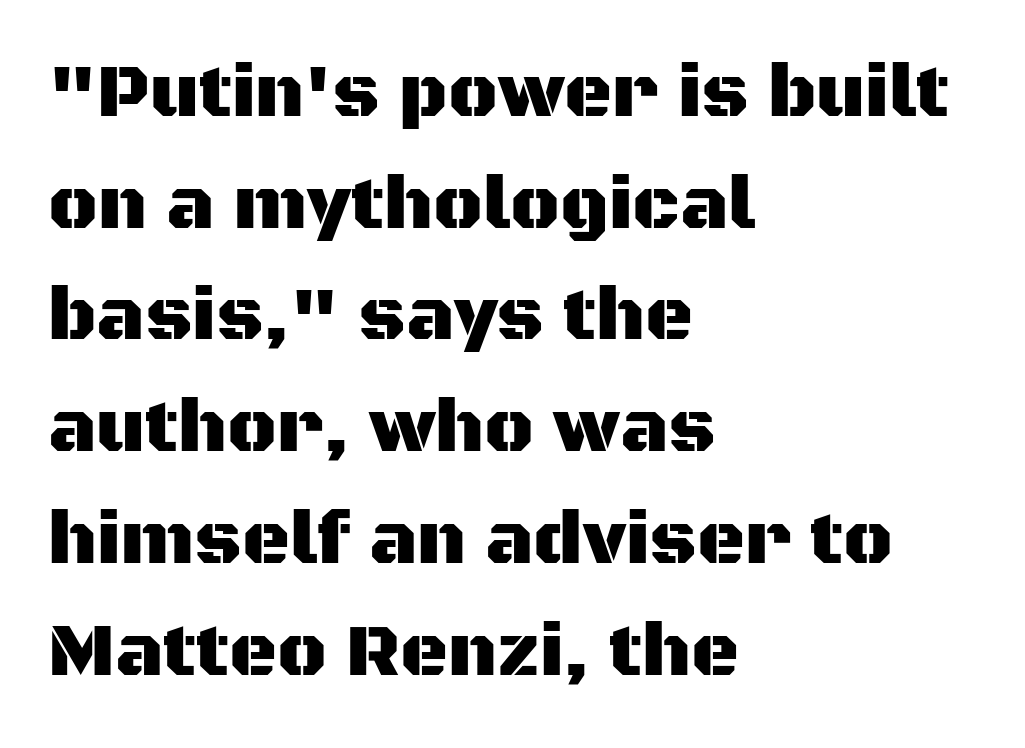
{"serif": "no", "italic": "no", "width": "normal", "stroke_contrast": "medium", "x_height": "large", "monospaced": "no", "underline": "no", "align": "left", "line_spacing": "normal", "line_spacing_ratio": 1.51, "letter_spacing": "normal", "letter_spacing_em": 0.0, "glyph_px": 74}
